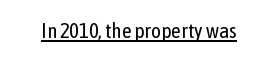
Q: Is the text bold? A: No.
Q: Is the text italic (slanted)? A: No, it is upright.
Q: Is the text underlined? A: Yes.
Q: Is the spacing between letters normal or unusually wide? A: Normal.
